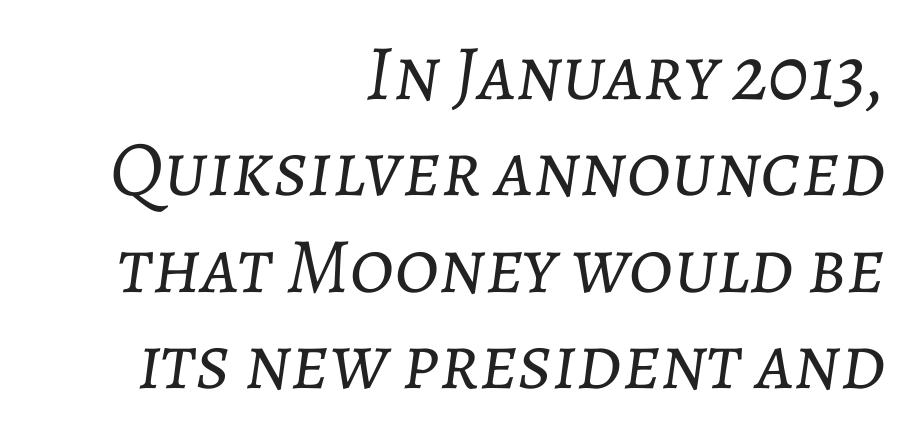
The image shows 79 px light type, italic (leaning right); set right-aligned, line spacing 1.22x, normal letter spacing, not underlined; low stroke contrast and a medium x-height.
